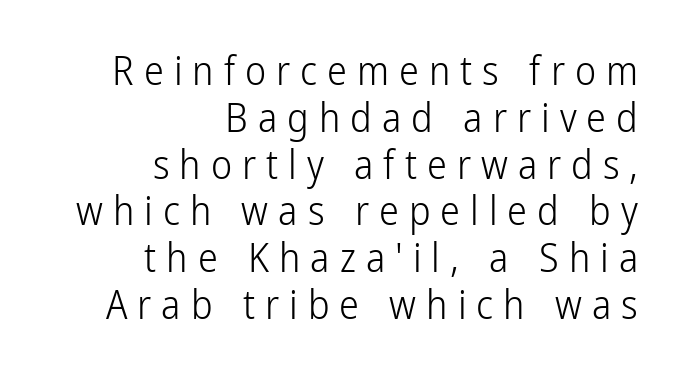
In terms of posture, this sample is upright. Glance below the letters and you will spot only blank space. The face looks like a standard text weight, possibly lighter. The typeface chosen for these lines omits serifs. The ragged edge is on the left, which tells us the setting is flush right. How are the letters spaced? Widely, with obvious added tracking.
